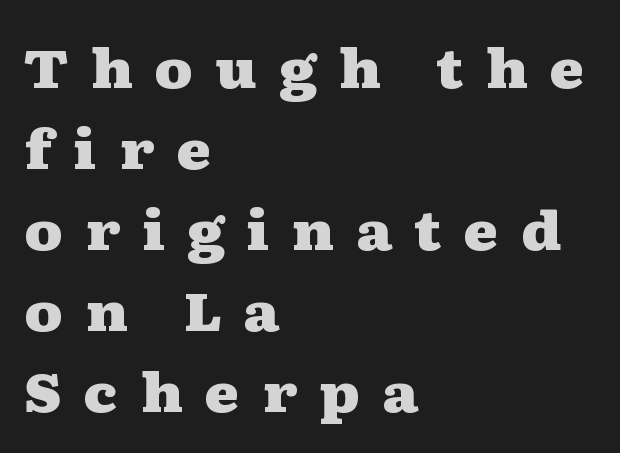
The image shows 54 px heavy, wide serif type, upright; set left-aligned, normal line spacing (1.5x), unusually wide letter spacing (+0.4 em), not underlined; medium stroke contrast and a medium x-height.
